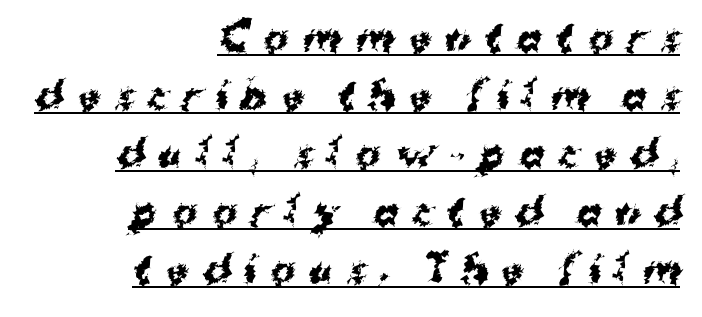
Q: Is the text bold? A: Yes.
Q: Is the typeface a serif or a sans-serif typeface? A: Sans-serif.
Q: Is the text underlined? A: Yes.
Q: How is the paragraph aligned? A: Right-aligned.
Q: Is the spacing between letters normal or unusually wide? A: Unusually wide.
Q: Is the spacing between lines tight, normal or loose? A: Normal.
Q: Width (condensed, normal, or wide)? A: Normal.
Q: Stroke contrast? A: Medium.
Q: x-height? A: Medium.
Q: Monospaced? A: No.
